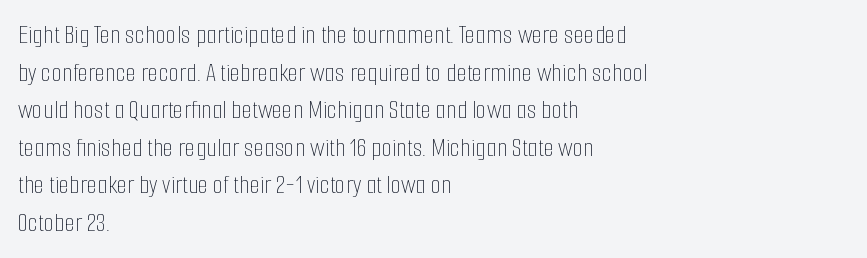
{"italic": "no", "bold": "no", "underline": "no", "align": "left", "line_spacing": "normal", "line_spacing_ratio": 1.39, "letter_spacing": "normal", "letter_spacing_em": 0.0, "glyph_px": 27}
